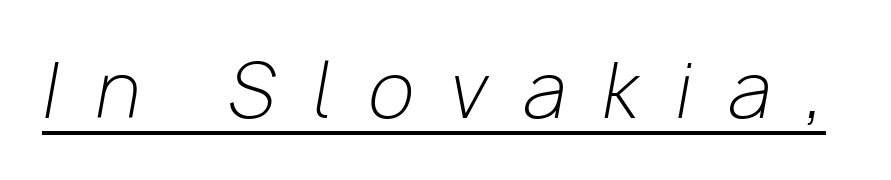
{"italic": "yes", "lean": "right", "slant_degrees": 10, "bold": "no", "weight": "light", "width": "normal", "stroke_contrast": "low", "x_height": "medium", "monospaced": "no", "underline": "yes", "letter_spacing": "wide", "letter_spacing_em": 0.49, "glyph_px": 75}
